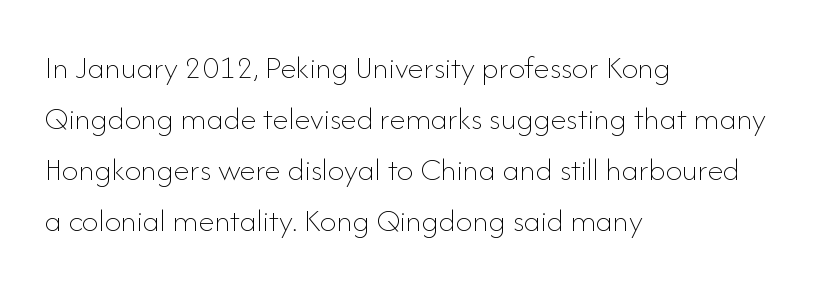
{"italic": "no", "bold": "no", "weight": "thin", "width": "normal", "stroke_contrast": "low", "x_height": "small", "monospaced": "no", "underline": "no", "align": "left", "line_spacing": "normal", "line_spacing_ratio": 1.55, "letter_spacing": "normal", "letter_spacing_em": 0.0, "glyph_px": 33}
